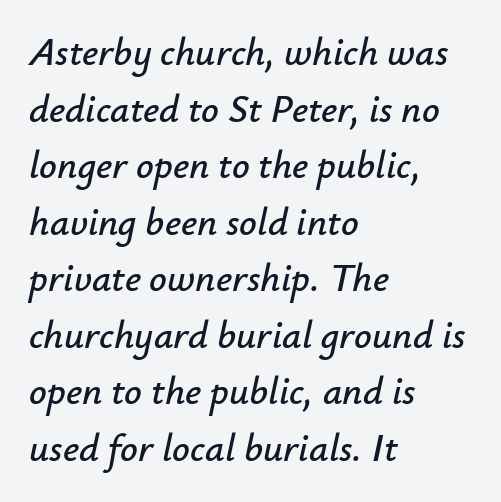
Yep, that's italic — everything's leaning. These lines sit exactly where default settings would place them. The lines are quadded left. These lines are rendered in a variable-pitch font. Rule under the text: the space is simply empty. Nothing unusual about the tracking: characters are spaced as the font intends.
